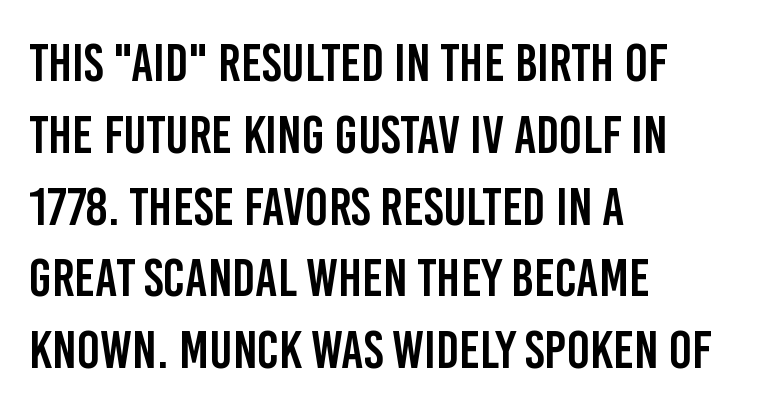
{"serif": "no", "italic": "no", "width": "condensed", "stroke_contrast": "low", "x_height": "large", "monospaced": "no", "underline": "no", "align": "left", "line_spacing": "normal", "line_spacing_ratio": 1.33, "letter_spacing": "normal", "letter_spacing_em": 0.0, "glyph_px": 54}
